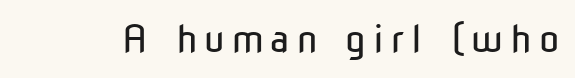
Q: Is the text bold? A: No.
Q: Is the text italic (slanted)? A: No, it is upright.
Q: Is the typeface a serif or a sans-serif typeface? A: Sans-serif.
Q: Is the text underlined? A: No.
Q: Width (condensed, normal, or wide)? A: Condensed.
Q: Stroke contrast? A: Low.
Q: x-height? A: Medium.
Q: Monospaced? A: No.
